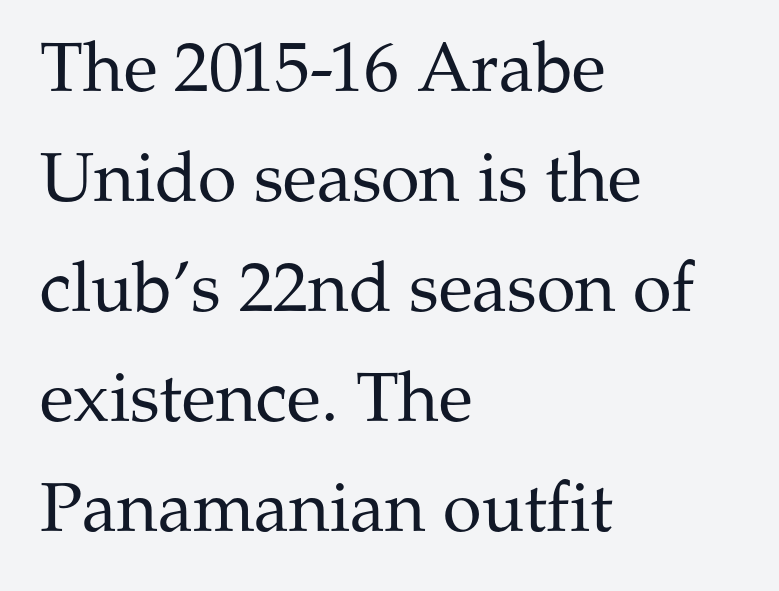
The rendering uses natural spacing where letterforms have individual widths. Leading matches the norm, producing a regular column. The strokes are not fattened; the text isn't bold. The space beneath each line is pristine and unruled. Is the letter spacing exaggerated? No — it looks like the ordinary default. To sum up the face: it has serifs.
